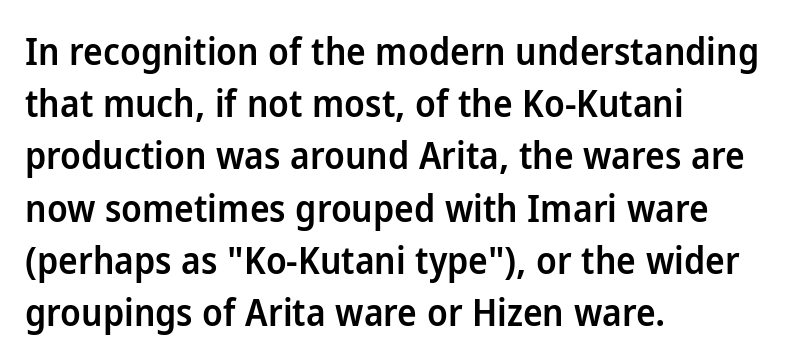
Q: Is the text bold? A: Semi-bold.
Q: Is the text italic (slanted)? A: No, it is upright.
Q: Is the typeface a serif or a sans-serif typeface? A: Sans-serif.
Q: Is the text underlined? A: No.
Q: How is the paragraph aligned? A: Left-aligned.
Q: Is the spacing between letters normal or unusually wide? A: Normal.
Q: Is the spacing between lines tight, normal or loose? A: Normal.
Q: Width (condensed, normal, or wide)? A: Normal.
Q: Stroke contrast? A: Low.
Q: x-height? A: Medium.
Q: Monospaced? A: No.
